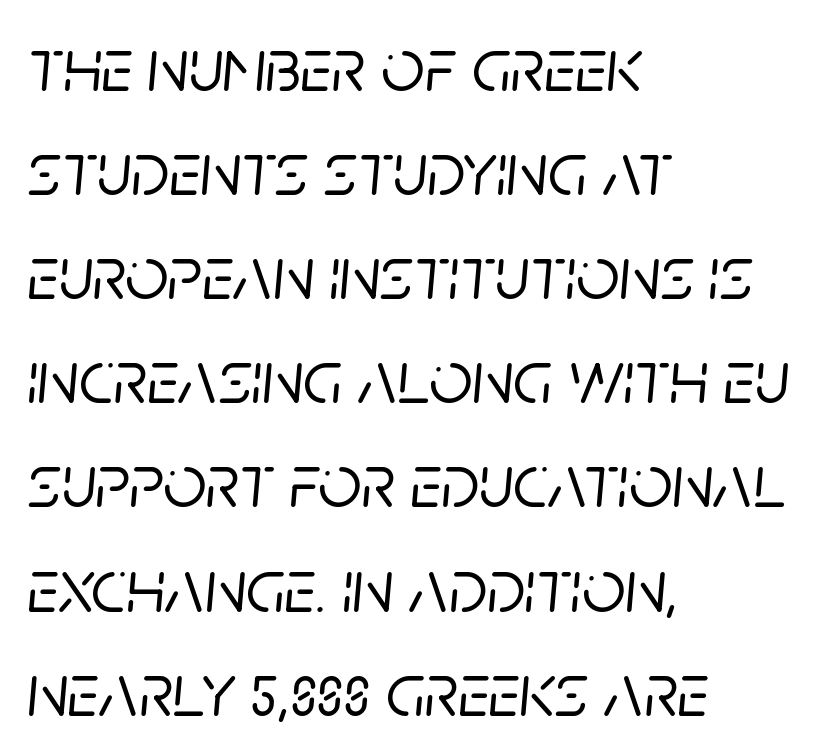
The image shows 76 px text type, italic (leaning right); set left-aligned, normal line spacing (1.37x), normal letter spacing, not underlined; low stroke contrast and a large x-height.
